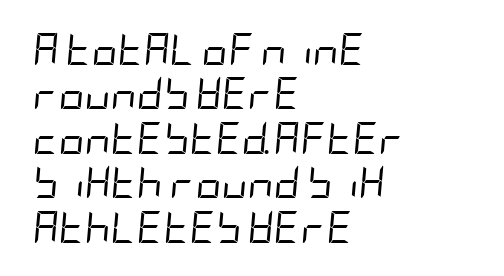
The image shows 32 px regular-weight, condensed type, italic (leaning right); set left-aligned, normal line spacing (1.39x), normal letter spacing, not underlined; low stroke contrast and a large x-height.
